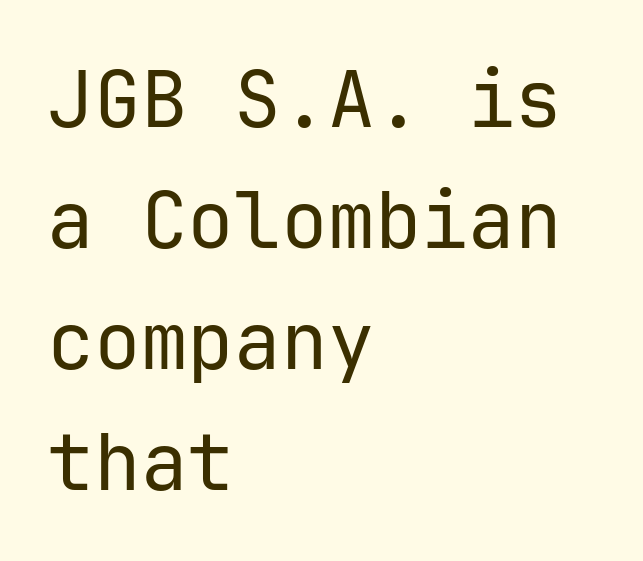
Q: Is the text bold? A: No.
Q: Is the text italic (slanted)? A: No, it is upright.
Q: Is the typeface a serif or a sans-serif typeface? A: Sans-serif.
Q: Is the text underlined? A: No.
Q: How is the paragraph aligned? A: Left-aligned.
Q: Is the spacing between letters normal or unusually wide? A: Normal.
Q: Is the spacing between lines tight, normal or loose? A: Normal.
Q: Width (condensed, normal, or wide)? A: Normal.
Q: Stroke contrast? A: Low.
Q: x-height? A: Medium.
